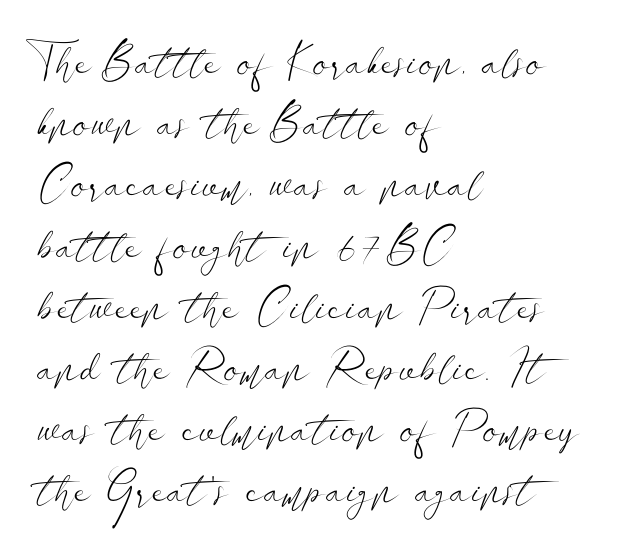
The image shows 45 px light, wide sans-serif type; set left-aligned, normal line spacing (1.36x), normal letter spacing, not underlined; low stroke contrast and a small x-height.
